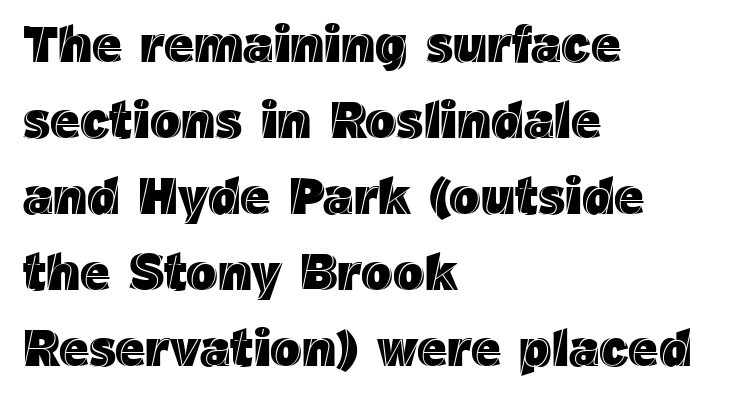
Think of a printed novel: that variable character pitch is what you see here. Left-aligned paragraph, ragged on the right. Observe the ordinary spacing: letters are neighbours, not strangers. The lettering stays uniformly vertical, giving the passage a roman look. The space beneath each line is pristine and unruled. Summary of vertical rhythm: regular, with standard interline spacing.
